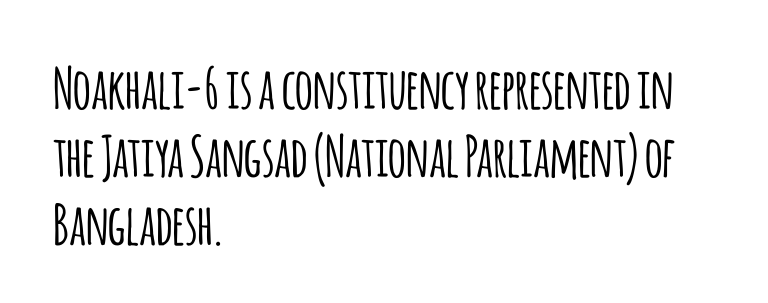
Q: Is the text italic (slanted)? A: No, it is upright.
Q: Is the typeface a serif or a sans-serif typeface? A: Sans-serif.
Q: Is the text underlined? A: No.
Q: How is the paragraph aligned? A: Left-aligned.
Q: Is the spacing between letters normal or unusually wide? A: Normal.
Q: Width (condensed, normal, or wide)? A: Condensed.
Q: Stroke contrast? A: Low.
Q: x-height? A: Large.
Q: Monospaced? A: No.
